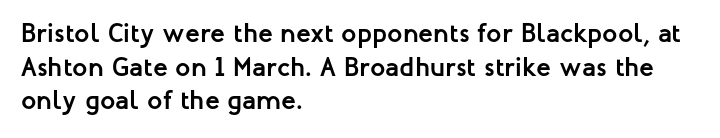
Q: Is the text bold? A: Yes.
Q: Is the text italic (slanted)? A: No, it is upright.
Q: Is the text underlined? A: No.
Q: How is the paragraph aligned? A: Left-aligned.
Q: Is the spacing between letters normal or unusually wide? A: Normal.
Q: Is the spacing between lines tight, normal or loose? A: Normal.
